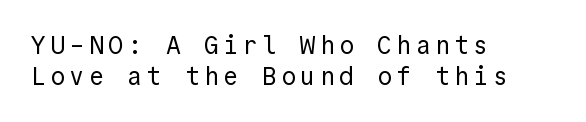
Q: Is the text bold? A: No.
Q: Is the text italic (slanted)? A: No, it is upright.
Q: Is the text underlined? A: No.
Q: How is the paragraph aligned? A: Left-aligned.
Q: Is the spacing between lines tight, normal or loose? A: Normal.
